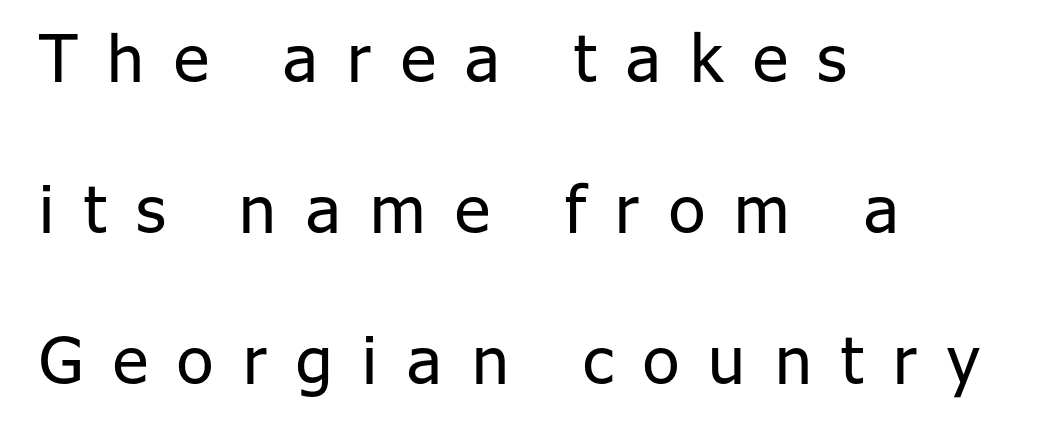
{"serif": "no", "italic": "no", "bold": "no", "weight": "regular", "width": "normal", "stroke_contrast": "low", "x_height": "medium", "monospaced": "no", "underline": "no", "align": "left", "line_spacing": "loose", "line_spacing_ratio": 2.29, "letter_spacing": "wide", "letter_spacing_em": 0.45, "glyph_px": 66}
